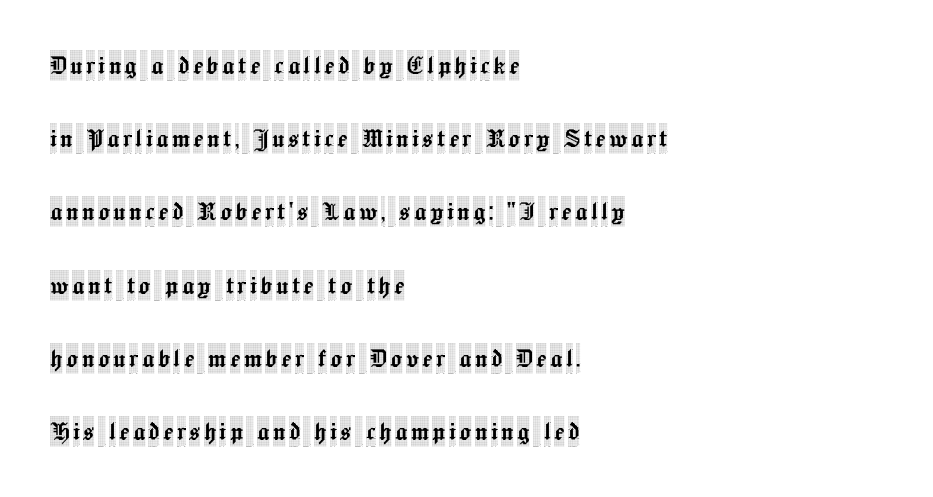
The image shows 30 px condensed serif type, upright; set left-aligned, loose line spacing (2.44x), not underlined; a large x-height.
